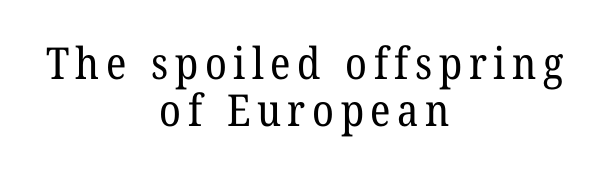
The image shows 44 px regular-weight serif type; set centered, tight line spacing (1.07x), not underlined; low stroke contrast and a medium x-height.
